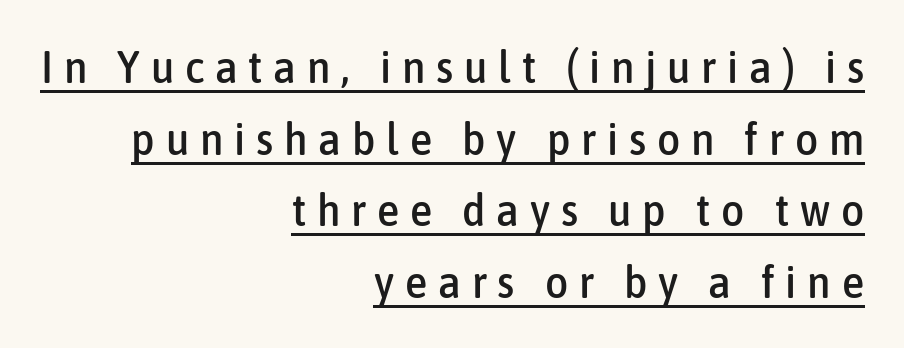
{"serif": "no", "italic": "no", "width": "condensed", "stroke_contrast": "low", "x_height": "medium", "monospaced": "no", "underline": "yes", "align": "right", "line_spacing": "normal", "line_spacing_ratio": 1.59, "letter_spacing": "wide", "letter_spacing_em": 0.24, "glyph_px": 45}
